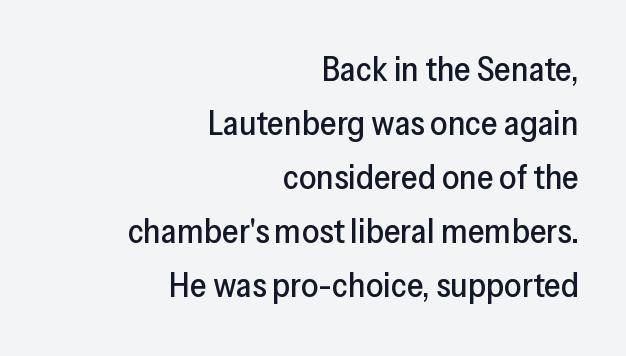
Q: Is the text italic (slanted)? A: No, it is upright.
Q: Is the typeface a serif or a sans-serif typeface? A: Sans-serif.
Q: Is the text underlined? A: No.
Q: How is the paragraph aligned? A: Right-aligned.
Q: Is the spacing between letters normal or unusually wide? A: Normal.
Q: Is the spacing between lines tight, normal or loose? A: Normal.
Q: Width (condensed, normal, or wide)? A: Normal.
Q: Stroke contrast? A: Low.
Q: x-height? A: Medium.
Q: Monospaced? A: No.
